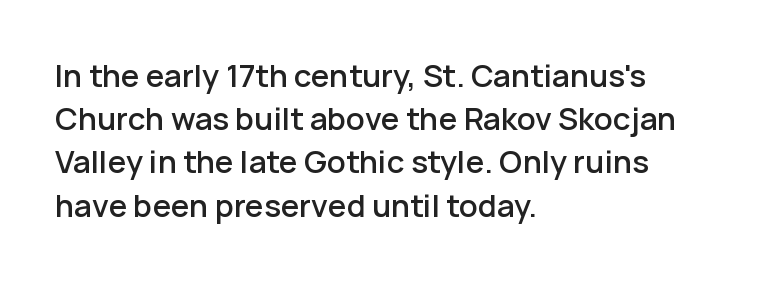
{"serif": "no", "italic": "no", "bold": "semi", "weight": "semibold", "width": "normal", "stroke_contrast": "low", "x_height": "medium", "monospaced": "no", "underline": "no", "align": "left", "line_spacing": "normal", "line_spacing_ratio": 1.44, "letter_spacing": "normal", "letter_spacing_em": 0.0, "glyph_px": 30}
